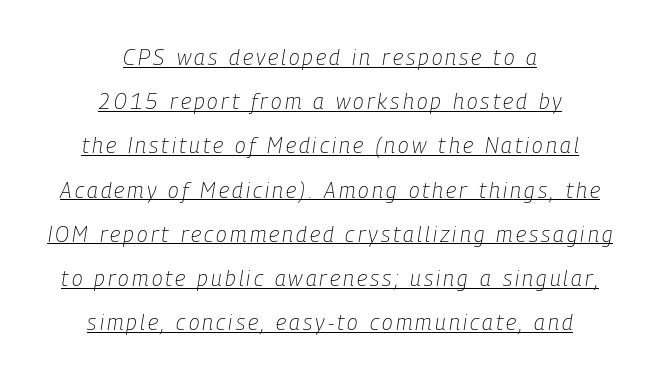
The image shows 22 px text type, italic (leaning right); set centered, loose line spacing (2.01x), underlined.
